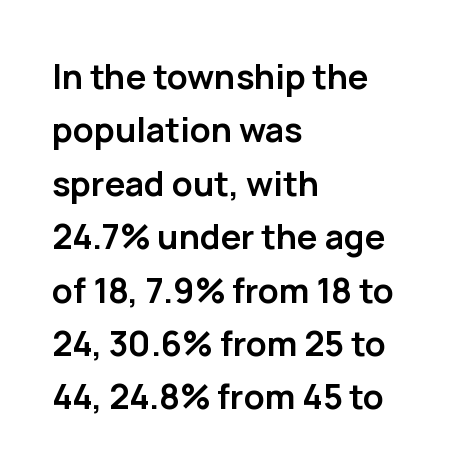
{"serif": "no", "italic": "no", "bold": "yes", "weight": "semibold", "width": "normal", "stroke_contrast": "low", "x_height": "medium", "monospaced": "no", "underline": "no", "align": "left", "line_spacing": "normal", "line_spacing_ratio": 1.57, "letter_spacing": "normal", "letter_spacing_em": 0.0, "glyph_px": 34}
